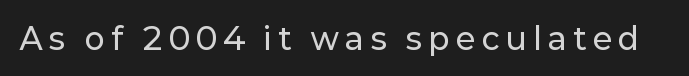
You could only call the tracking loose — the letters float apart. Does the type have serifs? No, each stem ends abruptly. Style check: upright. Plain, unruled lines of type.
